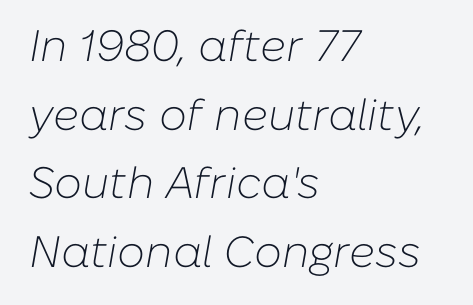
The image shows 44 px light type, italic (leaning right); set left-aligned, normal line spacing (1.56x), normal letter spacing, not underlined; low stroke contrast and a medium x-height.
